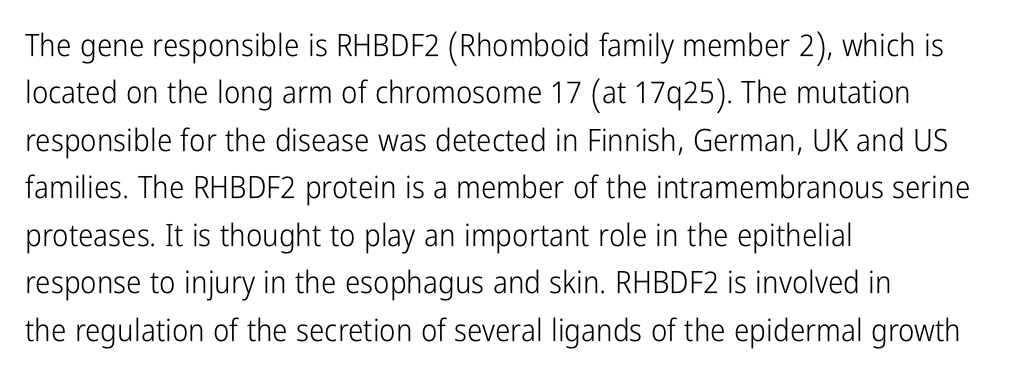
{"serif": "no", "italic": "no", "bold": "no", "weight": "light", "width": "condensed", "stroke_contrast": "low", "x_height": "medium", "monospaced": "no", "underline": "no", "align": "left", "line_spacing": "normal", "line_spacing_ratio": 1.53, "letter_spacing": "normal", "letter_spacing_em": 0.0, "glyph_px": 31}
